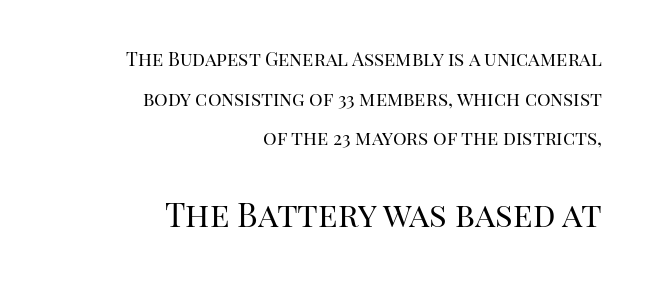
The image shows 33 px regular-weight serif type, upright; set right-aligned, loose line spacing (2.09x), normal letter spacing, not underlined; the second (bottom) block is 1.74x larger; high stroke contrast and a large x-height.
